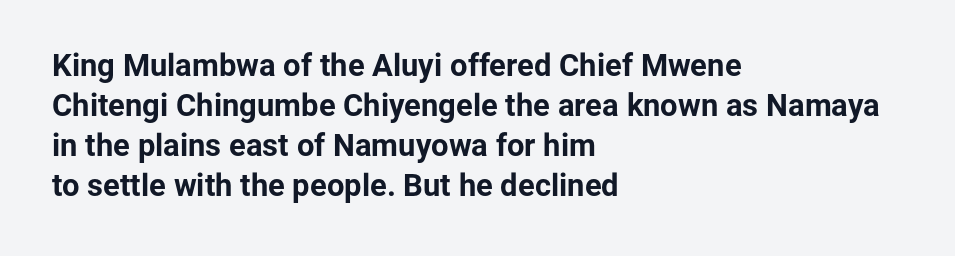
Q: Is the text bold? A: Yes.
Q: Is the text italic (slanted)? A: No, it is upright.
Q: Is the typeface a serif or a sans-serif typeface? A: Sans-serif.
Q: Is the text underlined? A: No.
Q: How is the paragraph aligned? A: Left-aligned.
Q: Is the spacing between letters normal or unusually wide? A: Normal.
Q: Is the spacing between lines tight, normal or loose? A: Normal.
Q: Width (condensed, normal, or wide)? A: Normal.
Q: Stroke contrast? A: Low.
Q: x-height? A: Medium.
Q: Monospaced? A: No.
